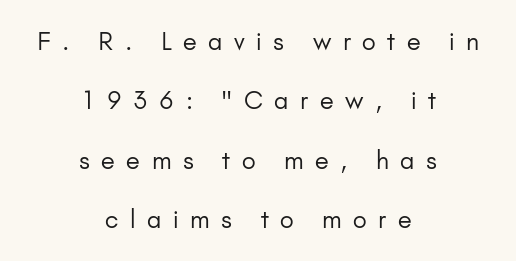
The characters are drawn with everyday or finer stroke widths. Nobody drew a line under any word here. The lettering holds an erect, upright posture throughout. Horizontal bands of white between lines are thick stripes. If you folded the block vertically in half, each line would mirror itself in length. Does extra space separate the letters? Yes, quite a lot of it.
